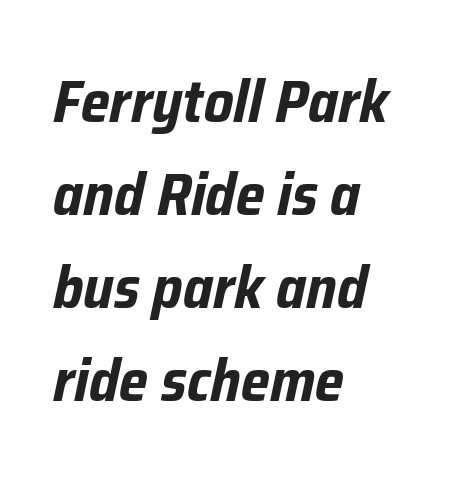
{"italic": "yes", "lean": "right", "slant_degrees": 12, "bold": "yes", "weight": "bold", "width": "condensed", "stroke_contrast": "low", "x_height": "medium", "monospaced": "no", "underline": "no", "align": "left", "line_spacing": "normal", "line_spacing_ratio": 1.55, "letter_spacing": "normal", "letter_spacing_em": 0.0, "glyph_px": 60}
